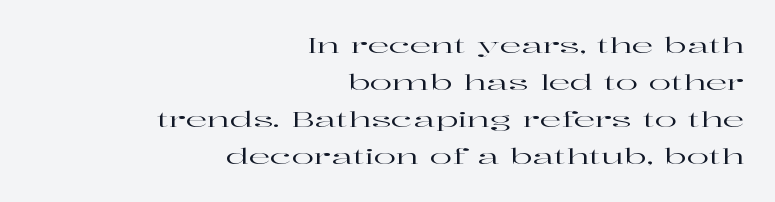
{"italic": "no", "underline": "no", "align": "right", "line_spacing_ratio": 1.76, "letter_spacing": "normal", "letter_spacing_em": 0.0, "glyph_px": 21}
